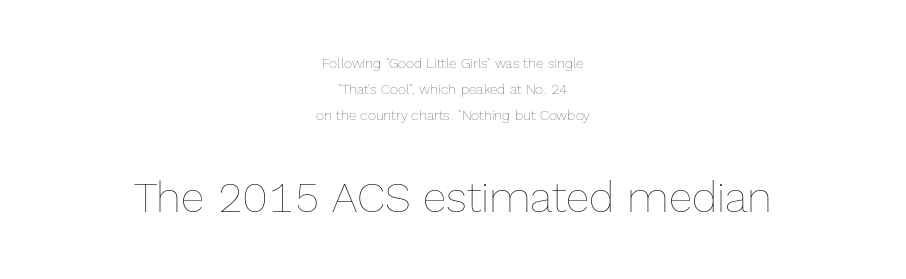
Nope, not italic — everything's standing straight. Horizontal alignment here is central, giving a formal, balanced look. Stems here are at most as thick as an everyday book face. The passage shown is typed in a proportional face where columns would drift. Any mark beneath the type? The region is blank. Is the lower block the larger one? Yes — the lower block carries the bigger type.
